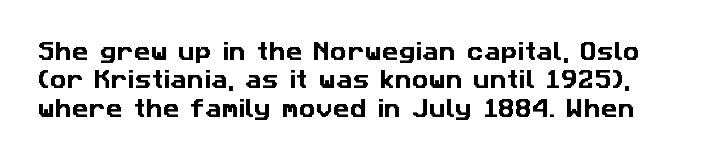
{"underline": "no", "line_spacing": "normal", "line_spacing_ratio": 1.35, "letter_spacing": "normal", "letter_spacing_em": 0.0, "glyph_px": 21}
